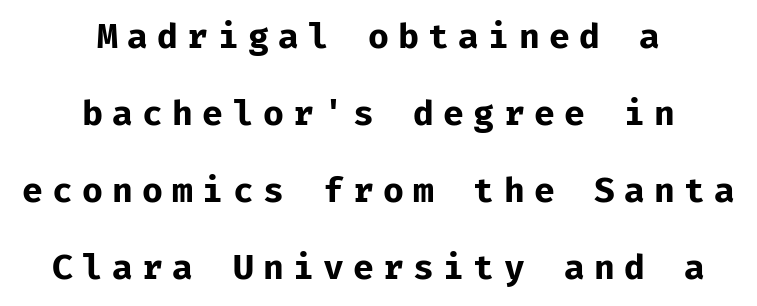
Successive baselines arrive slowly, with a big drop between each. Horizontal alignment here is central, giving a formal, balanced look. This rendering widens character spacing well past its baseline value. As a designer I'd log this as weight 700, bold. Lines of text with bare space underneath.
